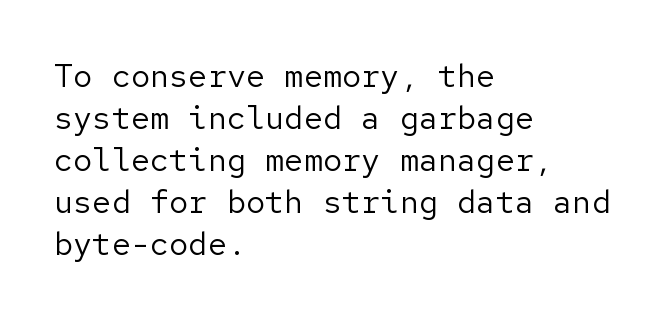
The image shows 32 px regular-weight sans-serif type, upright; set left-aligned, normal line spacing (1.31x), normal letter spacing, not underlined; low stroke contrast and a medium x-height.
